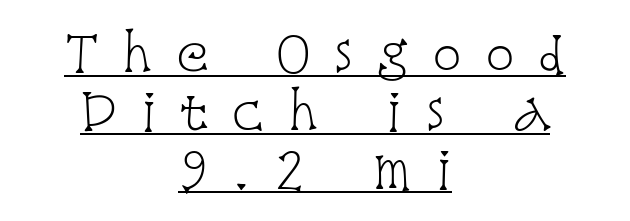
Proportional: the letters do not fall into vertical columns. Nope, not italic — everything's standing straight. The lines in this sample share a center point and differ in where they start and stop. This is underlined copy, the kind a proofreader might mark for attention.
